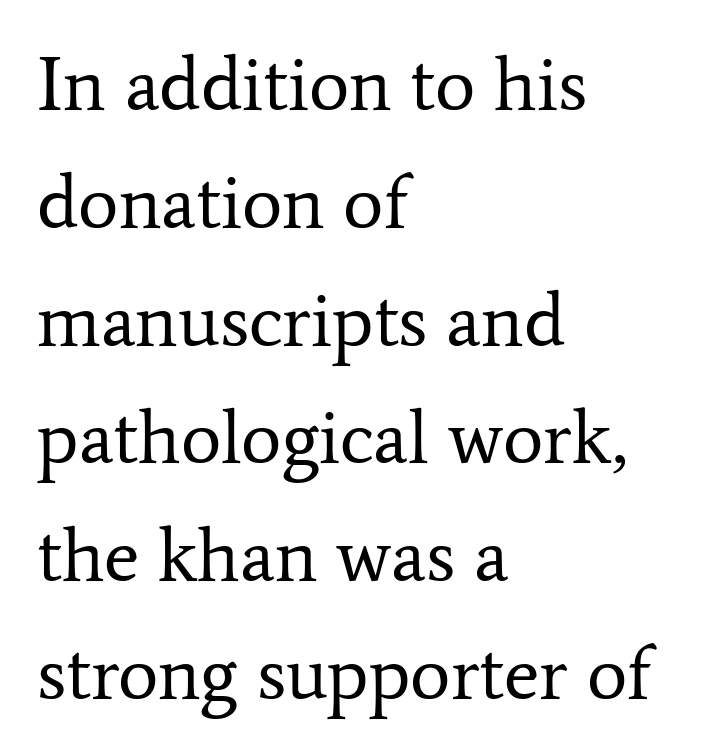
{"serif": "yes", "italic": "no", "bold": "no", "weight": "regular", "width": "normal", "stroke_contrast": "low", "x_height": "medium", "monospaced": "no", "underline": "no", "align": "left", "line_spacing": "normal", "line_spacing_ratio": 1.55, "letter_spacing": "normal", "letter_spacing_em": 0.0, "glyph_px": 76}
